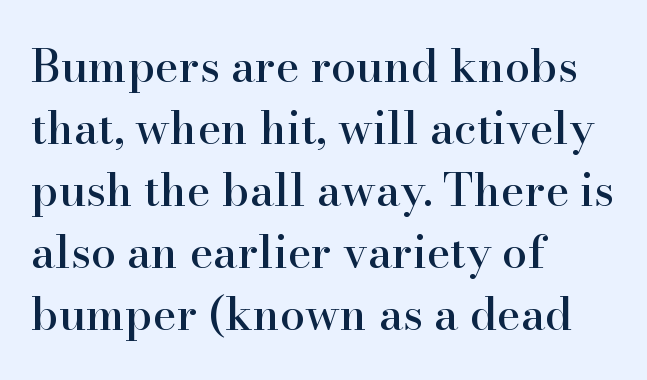
Q: Is the text italic (slanted)? A: No, it is upright.
Q: Is the typeface a serif or a sans-serif typeface? A: Serif.
Q: Is the text underlined? A: No.
Q: How is the paragraph aligned? A: Left-aligned.
Q: Is the spacing between letters normal or unusually wide? A: Normal.
Q: Is the spacing between lines tight, normal or loose? A: Normal.
Q: Width (condensed, normal, or wide)? A: Normal.
Q: Stroke contrast? A: High.
Q: x-height? A: Small.
Q: Monospaced? A: No.
